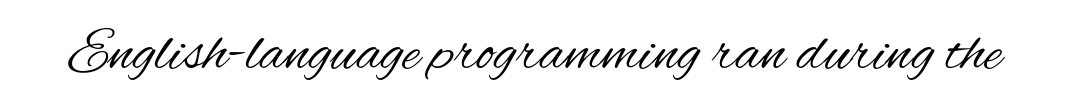
The image shows 60 px regular-weight, condensed sans-serif type; set normal letter spacing, not underlined; medium stroke contrast and a small x-height.
